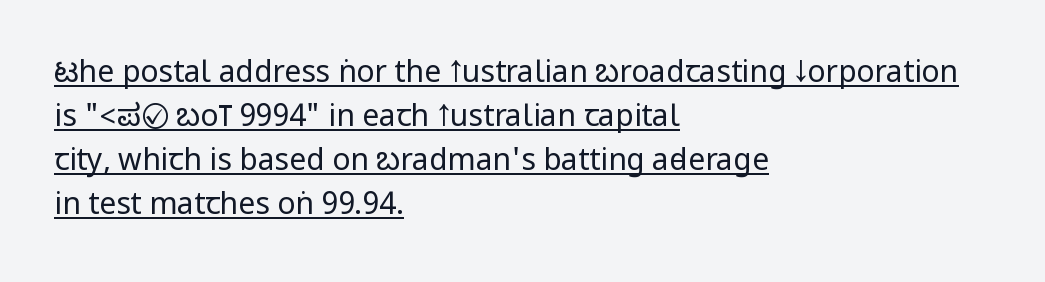
The image shows 30 px regular-weight, condensed sans-serif type, upright; set left-aligned, normal line spacing (1.47x), normal letter spacing, underlined; low stroke contrast.
